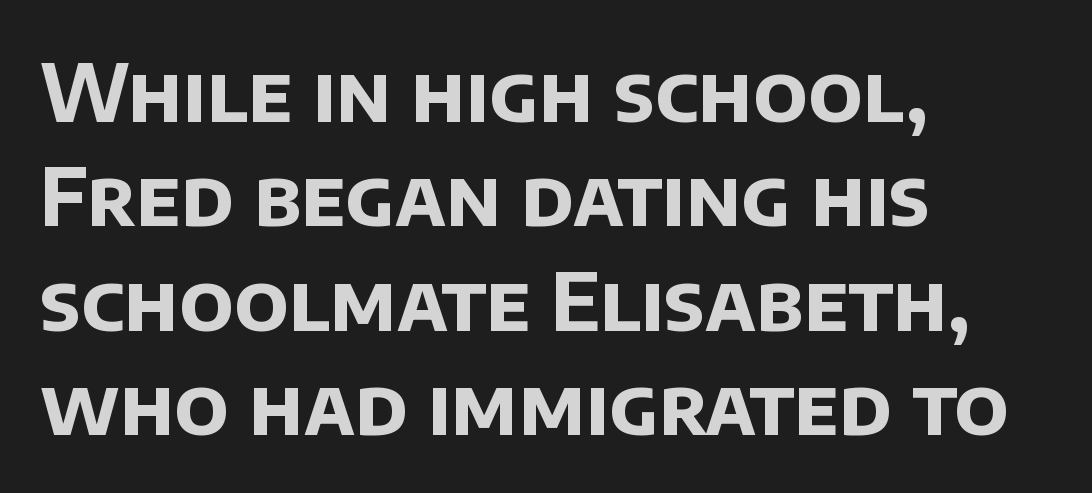
{"serif": "no", "bold": "yes", "weight": "bold", "width": "normal", "stroke_contrast": "low", "x_height": "large", "monospaced": "no", "underline": "no", "align": "left", "line_spacing": "normal", "line_spacing_ratio": 1.32, "letter_spacing": "normal", "letter_spacing_em": 0.0, "glyph_px": 79}
